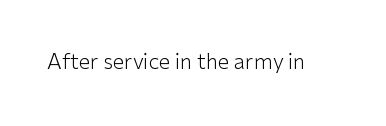
The image shows 21 px text type, upright; set normal letter spacing, not underlined.
